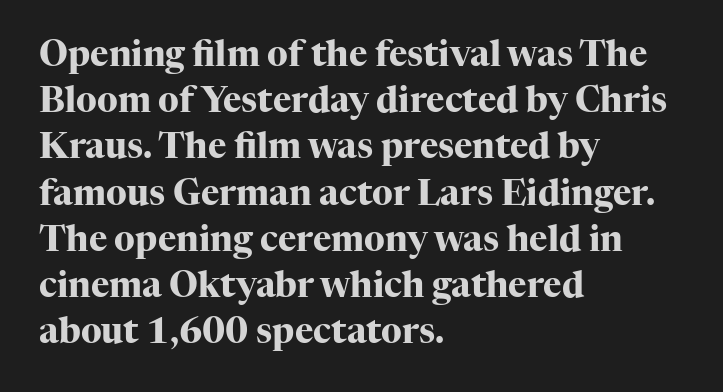
Q: Is the text bold? A: Yes.
Q: Is the text italic (slanted)? A: No, it is upright.
Q: Is the typeface a serif or a sans-serif typeface? A: Serif.
Q: Is the text underlined? A: No.
Q: How is the paragraph aligned? A: Left-aligned.
Q: Is the spacing between letters normal or unusually wide? A: Normal.
Q: Is the spacing between lines tight, normal or loose? A: Normal.
Q: Width (condensed, normal, or wide)? A: Normal.
Q: Stroke contrast? A: High.
Q: x-height? A: Medium.
Q: Monospaced? A: No.
